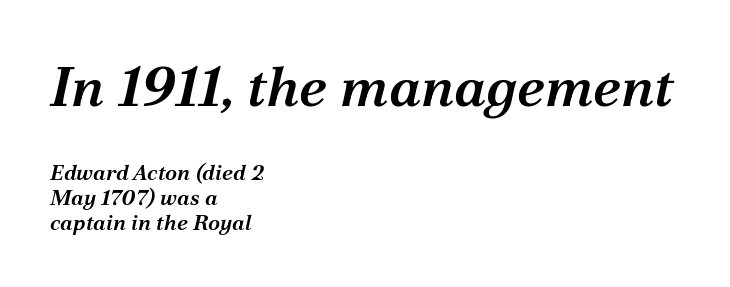
{"serif": "yes", "italic": "yes", "lean": "right", "slant_degrees": 12, "bold": "semi", "weight": "semibold", "width": "normal", "stroke_contrast": "medium", "x_height": "medium", "monospaced": "no", "underline": "no", "align": "left", "line_spacing": "tight", "line_spacing_ratio": 1.13, "letter_spacing": "normal", "letter_spacing_em": 0.0, "larger_block": "first", "size_ratio": 2.55, "glyph_px": 56}
